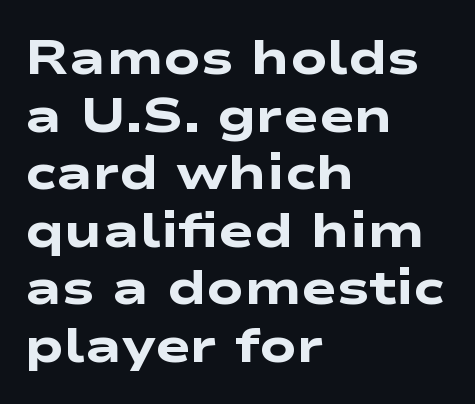
The image shows 48 px heavy, wide sans-serif type; set left-aligned, line spacing 1.2x, normal letter spacing, not underlined; low stroke contrast and a medium x-height.
